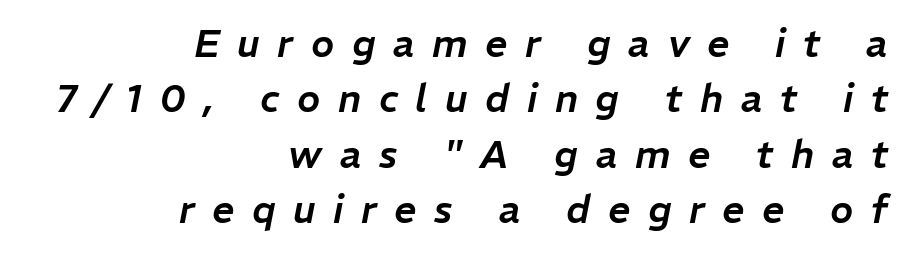
Q: Is the text italic (slanted)? A: Yes, it leans right by about 11 degrees.
Q: Is the text underlined? A: No.
Q: How is the paragraph aligned? A: Right-aligned.
Q: Is the spacing between letters normal or unusually wide? A: Unusually wide.
Q: Is the spacing between lines tight, normal or loose? A: Normal.
Q: Width (condensed, normal, or wide)? A: Normal.
Q: Stroke contrast? A: Low.
Q: x-height? A: Medium.
Q: Monospaced? A: No.
